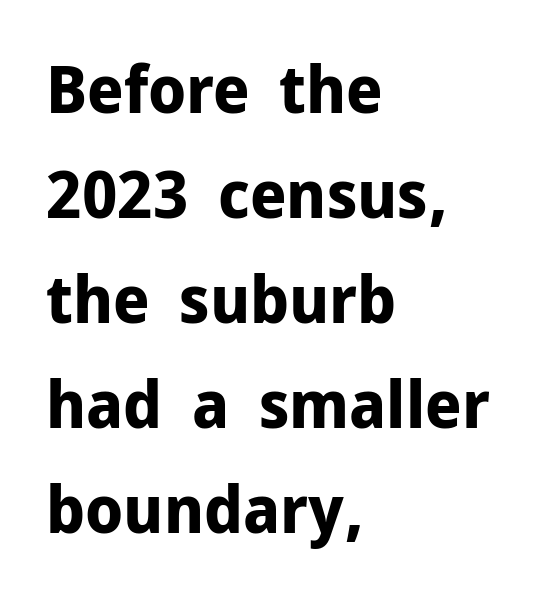
Q: Is the text bold? A: Yes.
Q: Is the text italic (slanted)? A: No, it is upright.
Q: Is the typeface a serif or a sans-serif typeface? A: Sans-serif.
Q: Is the text underlined? A: No.
Q: How is the paragraph aligned? A: Left-aligned.
Q: Is the spacing between letters normal or unusually wide? A: Normal.
Q: Is the spacing between lines tight, normal or loose? A: Normal.
Q: Width (condensed, normal, or wide)? A: Normal.
Q: Stroke contrast? A: Low.
Q: x-height? A: Medium.
Q: Monospaced? A: No.
